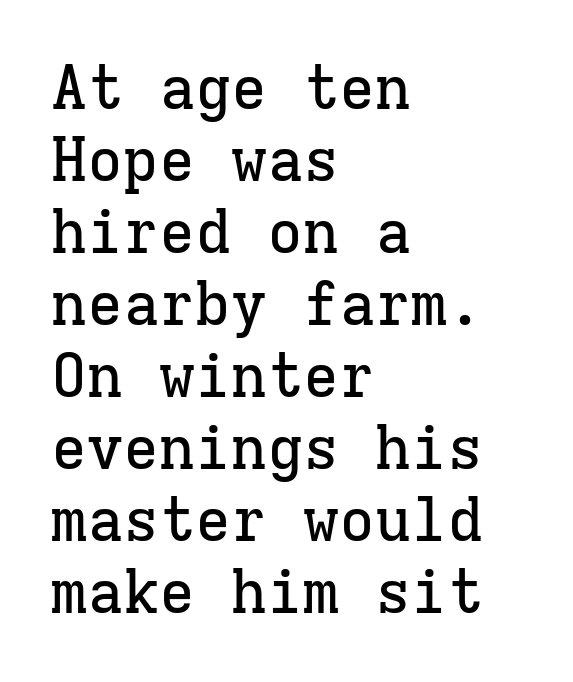
The image shows 60 px serif type, upright, monospaced; set left-aligned, line spacing 1.2x, normal letter spacing, not underlined; low stroke contrast and a medium x-height.
